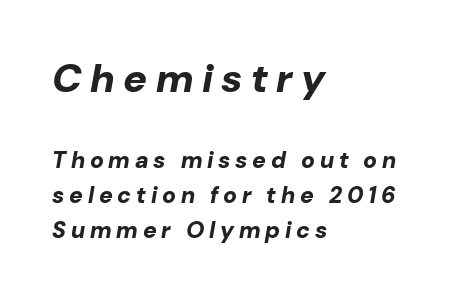
Q: Is the text bold? A: Yes.
Q: Is the text italic (slanted)? A: Yes, it leans right by about 10 degrees.
Q: Is the text underlined? A: No.
Q: How is the paragraph aligned? A: Left-aligned.
Q: Is the spacing between letters normal or unusually wide? A: Unusually wide.
Q: Is the spacing between lines tight, normal or loose? A: Normal.
Q: Which block of text is set in a larger size, the first (top) or the second (bottom)? A: The first (top) one.
Q: Width (condensed, normal, or wide)? A: Normal.
Q: Stroke contrast? A: Low.
Q: x-height? A: Medium.
Q: Monospaced? A: No.
